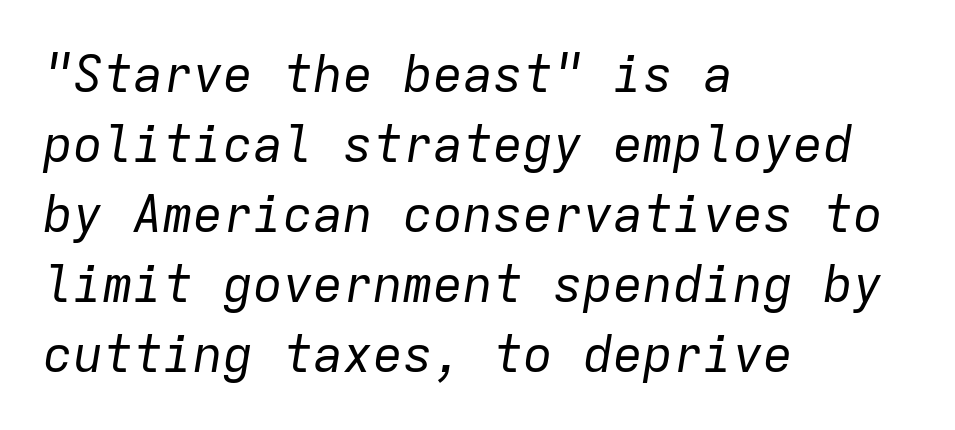
{"italic": "yes", "lean": "right", "slant_degrees": 9, "bold": "no", "weight": "regular", "width": "normal", "stroke_contrast": "low", "x_height": "medium", "monospaced": "yes", "underline": "no", "align": "left", "line_spacing": "normal", "line_spacing_ratio": 1.4, "letter_spacing": "normal", "letter_spacing_em": 0.0, "glyph_px": 50}
